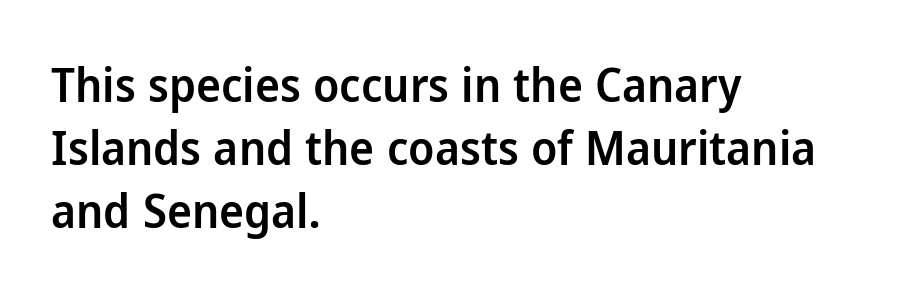
The lines in this sample share a left origin and differ only in where they stop. Characters follow at the spacing the type designer built in. Look at the bottom of the vertical strokes: they stop flat, with no serifs. Words float on clear page, feet unadorned.
